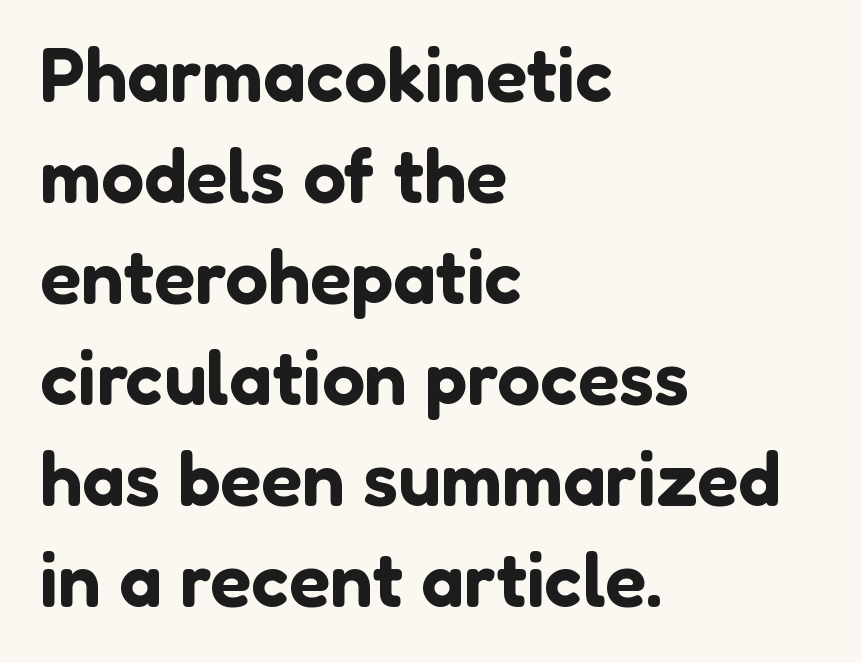
The rendering anchors every line to the left-hand side. Letter spacing: default. A typesetter would label this face a sans. The zone under the glyphs is completely vacant. Character widths vary here, with narrow letters taking less room than wide ones. Vertical strokes here are truly vertical.
